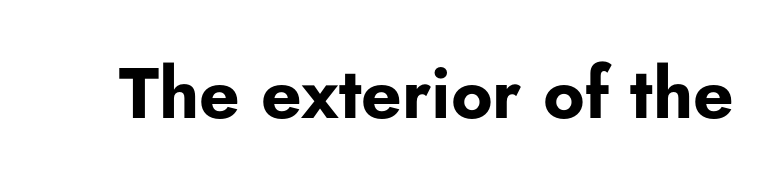
{"serif": "no", "italic": "no", "bold": "yes", "weight": "bold", "width": "normal", "stroke_contrast": "low", "x_height": "small", "monospaced": "no", "underline": "no", "letter_spacing": "normal", "letter_spacing_em": 0.0, "glyph_px": 71}
